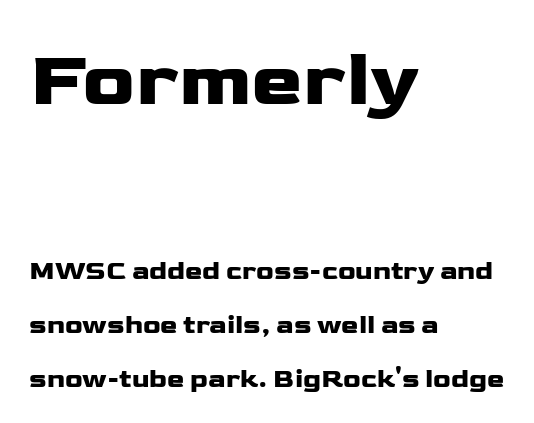
The image shows 78 px wide sans-serif type, upright; set left-aligned, loose line spacing (2.08x), normal letter spacing, not underlined; the first (top) block is 3.0x larger; low stroke contrast and a medium x-height.
